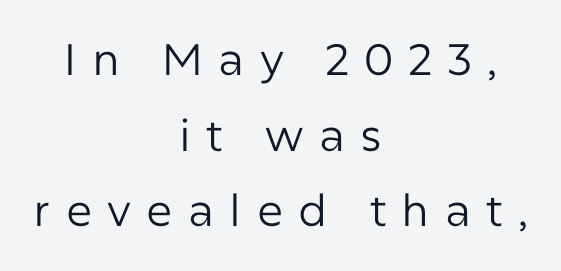
{"serif": "no", "italic": "no", "bold": "no", "weight": "regular", "width": "normal", "stroke_contrast": "low", "x_height": "medium", "monospaced": "no", "underline": "no", "align": "center", "line_spacing_ratio": 1.72, "letter_spacing": "wide", "letter_spacing_em": 0.35, "glyph_px": 44}
